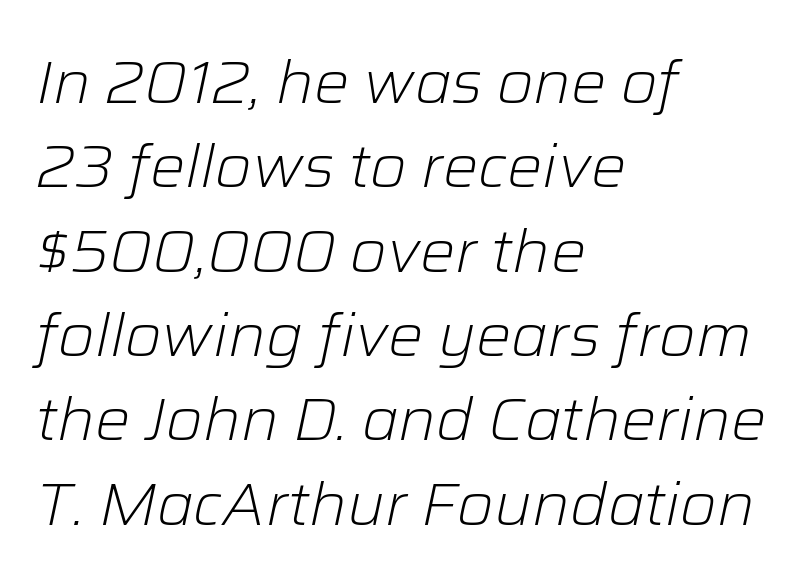
Horizontal bands of white between lines are of average thickness. Layout note: lines flush left. Lines of text with bare space underneath. Do the characters align in a grid? No, the font is proportional. No extra tracking has been applied to these lines. Rendered with sloped, italic letterforms.
